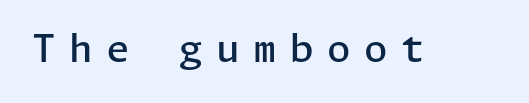
{"serif": "no", "italic": "no", "bold": "semi", "weight": "semibold", "width": "normal", "stroke_contrast": "low", "x_height": "medium", "underline": "no", "letter_spacing": "wide", "letter_spacing_em": 0.35, "glyph_px": 38}
